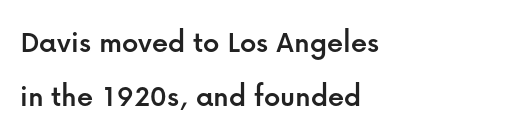
The image shows 32 px sans-serif type, upright; set left-aligned, normal line spacing (1.68x), normal letter spacing, not underlined; low stroke contrast and a medium x-height.
